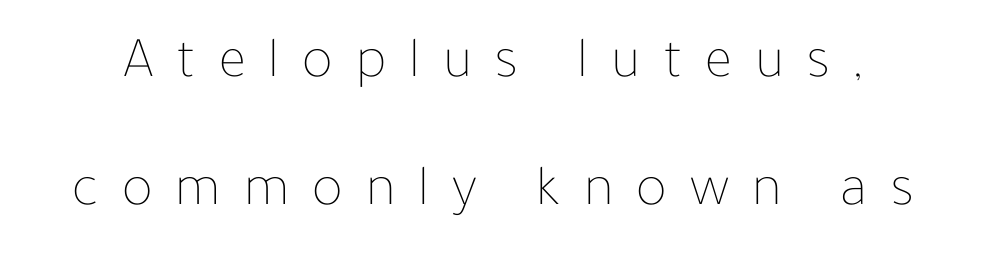
The image shows 58 px thin type, upright; set loose line spacing (2.21x), unusually wide letter spacing (+0.4 em), not underlined; low stroke contrast and a medium x-height.
